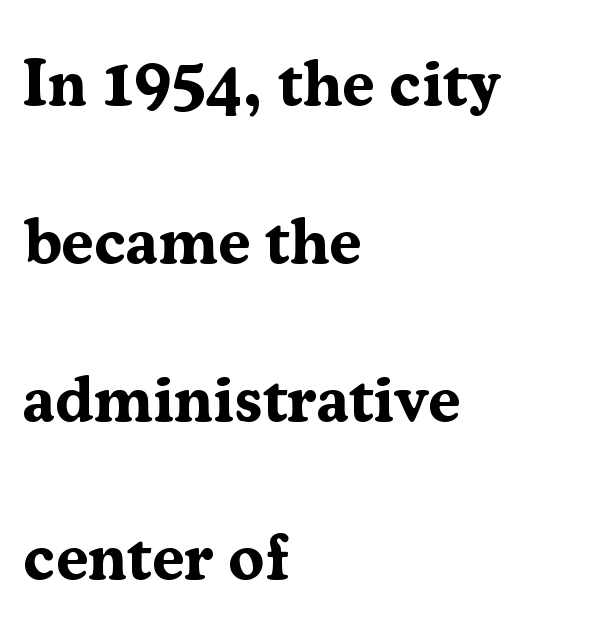
{"serif": "yes", "italic": "no", "bold": "yes", "weight": "bold", "width": "normal", "stroke_contrast": "medium", "x_height": "medium", "monospaced": "no", "underline": "no", "align": "left", "line_spacing": "loose", "line_spacing_ratio": 2.43, "letter_spacing": "normal", "letter_spacing_em": 0.0, "glyph_px": 65}
